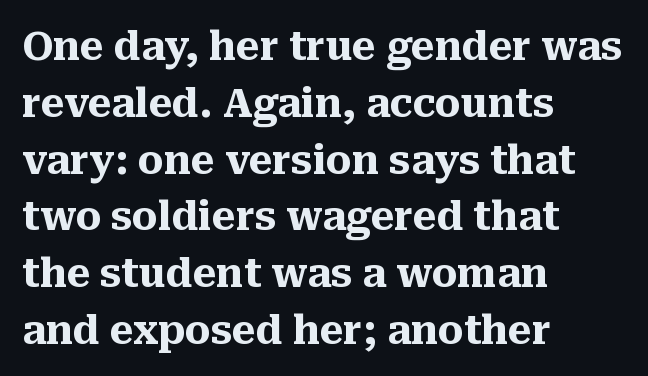
{"serif": "yes", "italic": "no", "bold": "yes", "weight": "heavy", "width": "normal", "stroke_contrast": "medium", "x_height": "medium", "monospaced": "no", "underline": "no", "align": "left", "line_spacing": "normal", "line_spacing_ratio": 1.42, "letter_spacing": "normal", "letter_spacing_em": 0.0, "glyph_px": 40}
